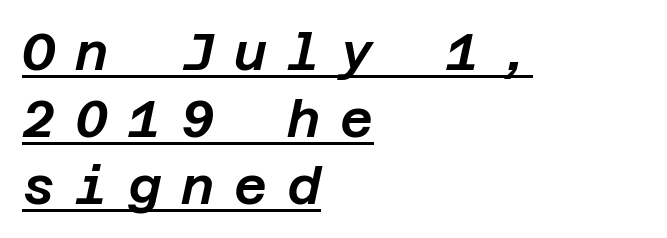
Does the copy run flush right? No — it runs flush left. In designer terms, the underline attribute is active on this setting. In terms of posture, this sample is oblique. Loose tracking; the words dissolve into strings of separated letters.
